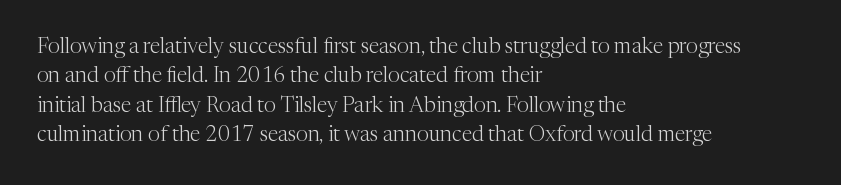
The image shows 21 px text type, upright; set left-aligned, normal line spacing (1.4x), normal letter spacing, not underlined.
